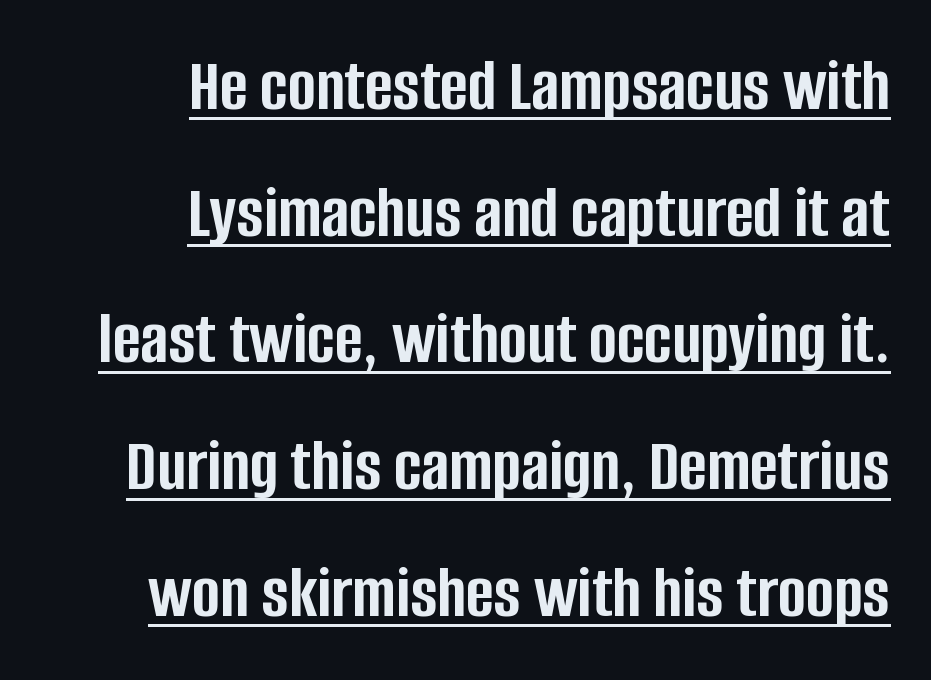
The image shows 75 px semibold, condensed sans-serif type, upright; set right-aligned, normal line spacing (1.69x), normal letter spacing, underlined; low stroke contrast and a large x-height.
